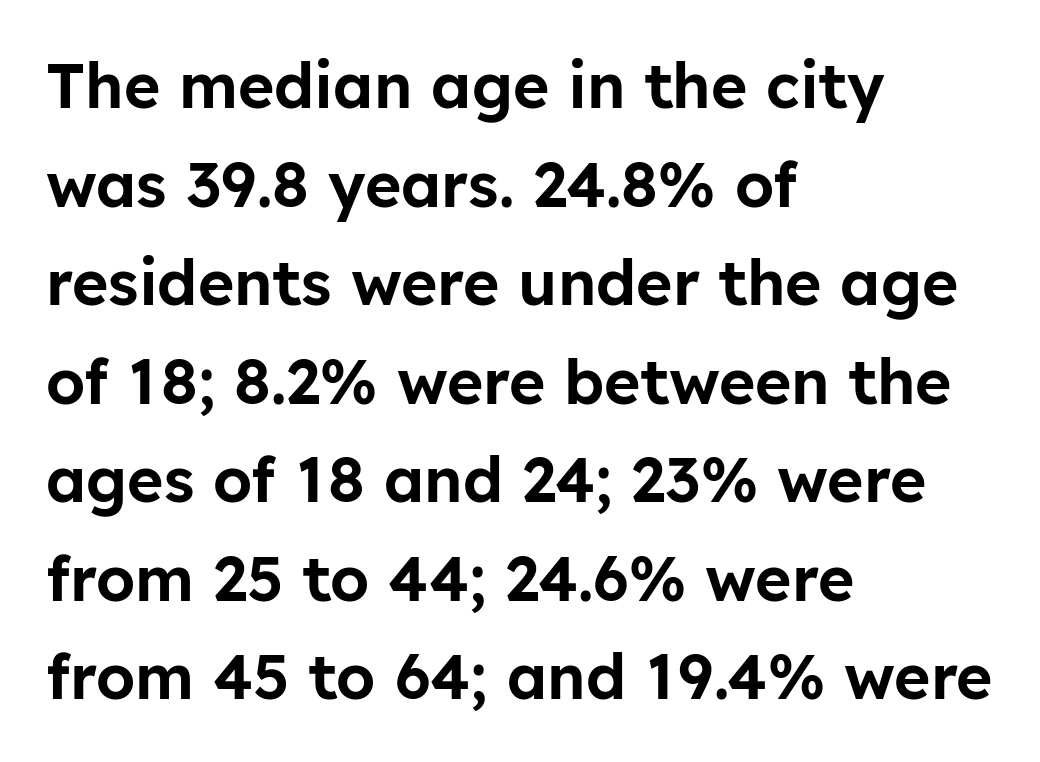
The image shows 62 px sans-serif type, upright; set left-aligned, normal line spacing (1.59x), normal letter spacing, not underlined; low stroke contrast and a medium x-height.
